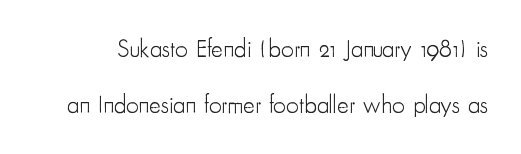
The image shows 25 px text type, upright; set loose line spacing (2.25x), normal letter spacing, not underlined.
